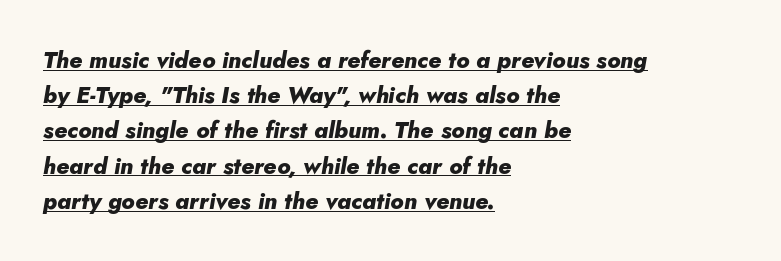
These lines sit exactly where default settings would place them. How are the letters spaced? Ordinarily, with no added tracking. A baseline rule has been typeset under these characters. In terms of weight, the rendering is a true, heavy bold. Compared with a centered layout, this one pins lines to the left instead. Style check: oblique.
